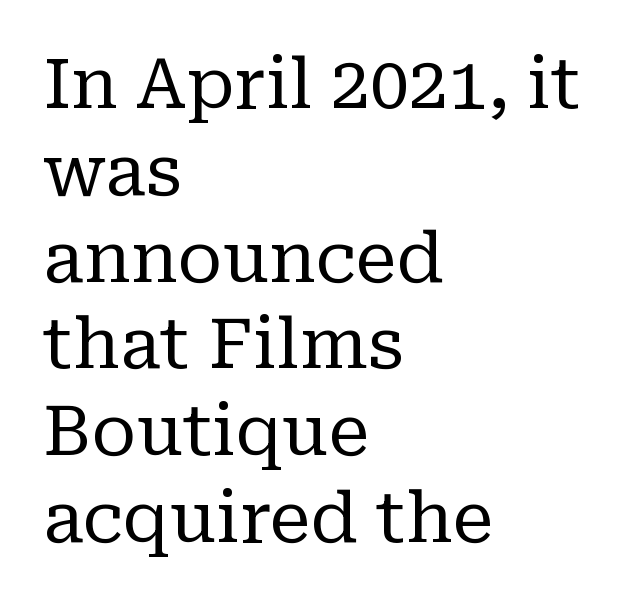
Q: Is the text bold? A: No.
Q: Is the text italic (slanted)? A: No, it is upright.
Q: Is the typeface a serif or a sans-serif typeface? A: Serif.
Q: Is the text underlined? A: No.
Q: How is the paragraph aligned? A: Left-aligned.
Q: Is the spacing between letters normal or unusually wide? A: Normal.
Q: Width (condensed, normal, or wide)? A: Normal.
Q: Stroke contrast? A: Low.
Q: x-height? A: Medium.
Q: Monospaced? A: No.
